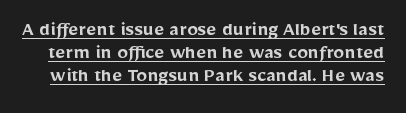
Q: Is the text bold? A: Semi-bold.
Q: Is the text italic (slanted)? A: No, it is upright.
Q: Is the text underlined? A: Yes.
Q: Is the spacing between letters normal or unusually wide? A: Normal.
Q: Is the spacing between lines tight, normal or loose? A: Tight.
